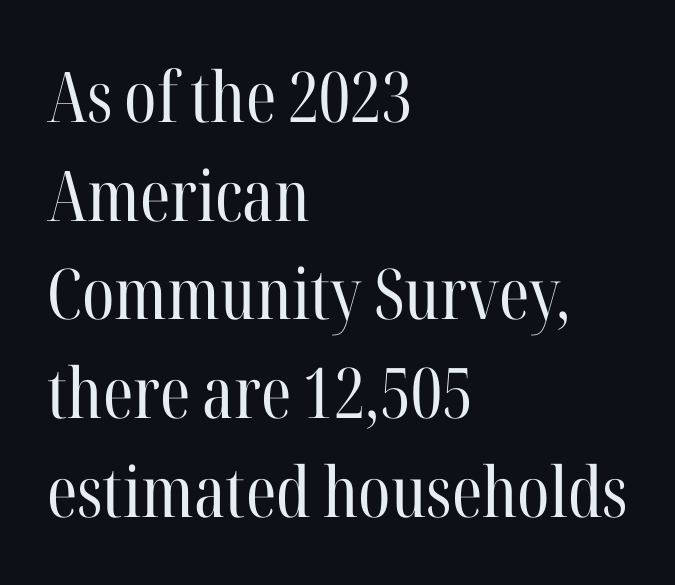
Q: Is the text bold? A: No.
Q: Is the text italic (slanted)? A: No, it is upright.
Q: Is the typeface a serif or a sans-serif typeface? A: Serif.
Q: Is the text underlined? A: No.
Q: How is the paragraph aligned? A: Left-aligned.
Q: Is the spacing between letters normal or unusually wide? A: Normal.
Q: Is the spacing between lines tight, normal or loose? A: Normal.
Q: Width (condensed, normal, or wide)? A: Condensed.
Q: Stroke contrast? A: High.
Q: x-height? A: Medium.
Q: Monospaced? A: No.
